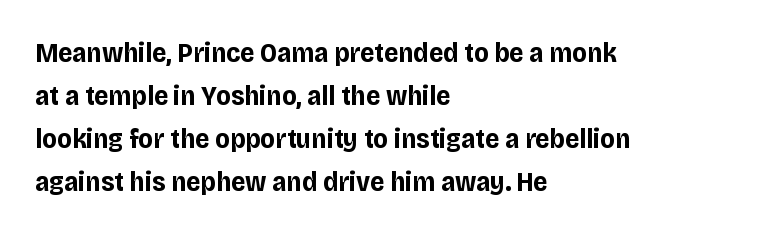
Q: Is the text bold? A: Yes.
Q: Is the text italic (slanted)? A: No, it is upright.
Q: Is the typeface a serif or a sans-serif typeface? A: Sans-serif.
Q: Is the text underlined? A: No.
Q: How is the paragraph aligned? A: Left-aligned.
Q: Is the spacing between letters normal or unusually wide? A: Normal.
Q: Is the spacing between lines tight, normal or loose? A: Normal.
Q: Width (condensed, normal, or wide)? A: Normal.
Q: Stroke contrast? A: Low.
Q: x-height? A: Large.
Q: Monospaced? A: No.
